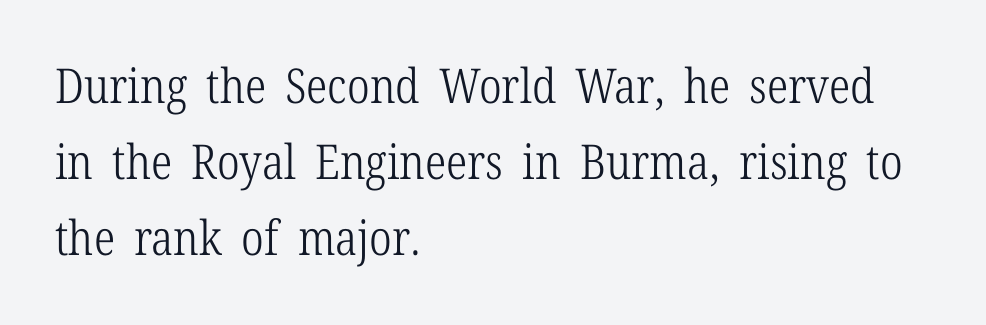
The image shows 48 px light, condensed serif type, upright; set left-aligned, normal line spacing (1.58x), normal letter spacing, not underlined; low stroke contrast and a medium x-height.
